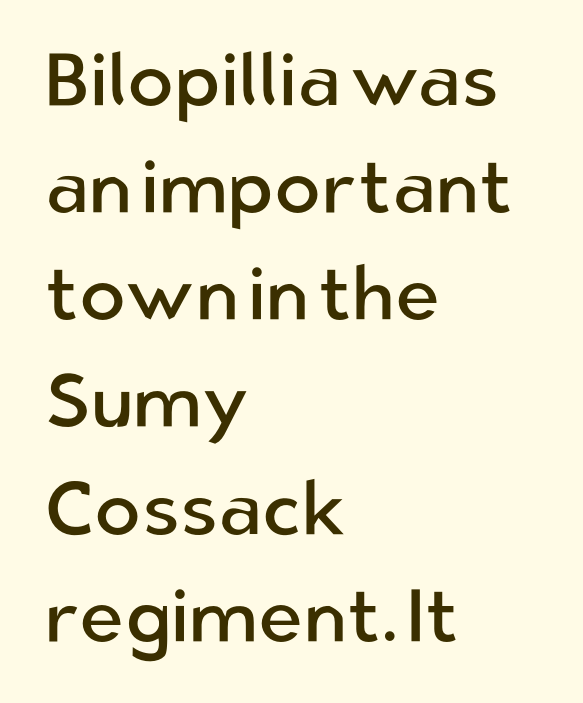
Q: Is the text bold? A: No.
Q: Is the text italic (slanted)? A: No, it is upright.
Q: Is the typeface a serif or a sans-serif typeface? A: Sans-serif.
Q: Is the text underlined? A: No.
Q: How is the paragraph aligned? A: Left-aligned.
Q: Is the spacing between letters normal or unusually wide? A: Normal.
Q: Is the spacing between lines tight, normal or loose? A: Normal.
Q: Width (condensed, normal, or wide)? A: Normal.
Q: Stroke contrast? A: Low.
Q: x-height? A: Medium.
Q: Monospaced? A: No.
